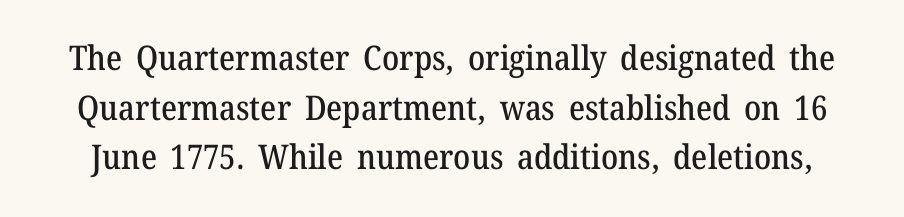
The image shows 34 px serif type, upright; set normal line spacing (1.46x), normal letter spacing, not underlined; medium stroke contrast and a medium x-height.
